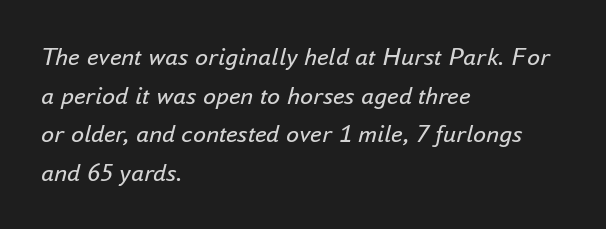
Q: Is the text bold? A: No.
Q: Is the text italic (slanted)? A: Yes, it leans right by about 16 degrees.
Q: Is the text underlined? A: No.
Q: How is the paragraph aligned? A: Left-aligned.
Q: Is the spacing between letters normal or unusually wide? A: Normal.
Q: Is the spacing between lines tight, normal or loose? A: Normal.
